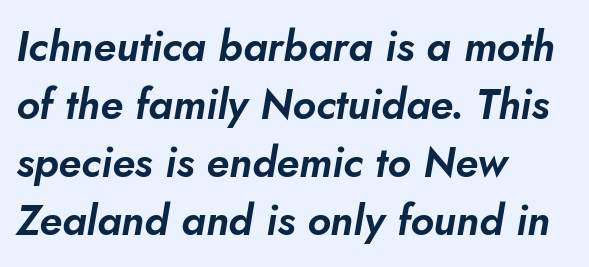
{"italic": "yes", "lean": "right", "slant_degrees": 10, "width": "normal", "stroke_contrast": "low", "x_height": "small", "monospaced": "no", "underline": "no", "align": "left", "line_spacing": "normal", "line_spacing_ratio": 1.38, "letter_spacing": "normal", "letter_spacing_em": 0.0, "glyph_px": 42}
